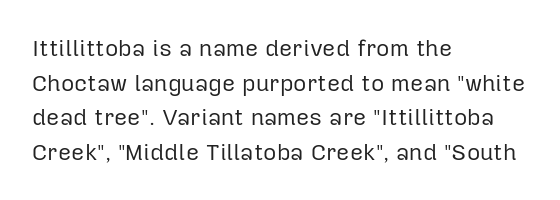
The image shows 23 px text type, upright; set left-aligned, normal line spacing (1.51x), normal letter spacing, not underlined.
